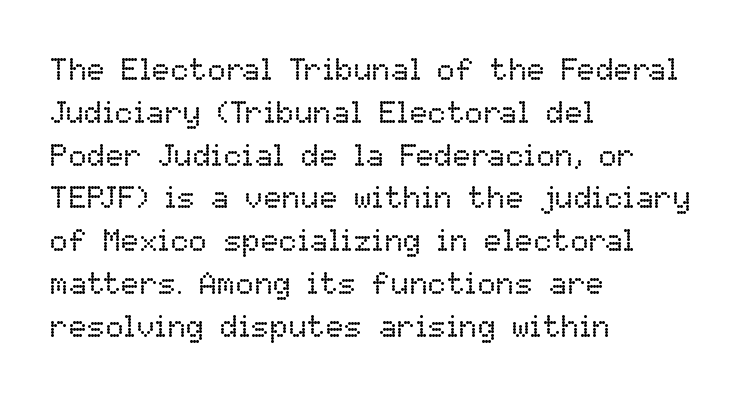
Q: Is the text bold? A: No.
Q: Is the text italic (slanted)? A: No, it is upright.
Q: Is the text underlined? A: No.
Q: How is the paragraph aligned? A: Left-aligned.
Q: Is the spacing between letters normal or unusually wide? A: Normal.
Q: Is the spacing between lines tight, normal or loose? A: Normal.
Q: Width (condensed, normal, or wide)? A: Normal.
Q: Stroke contrast? A: Low.
Q: x-height? A: Medium.
Q: Monospaced? A: No.
